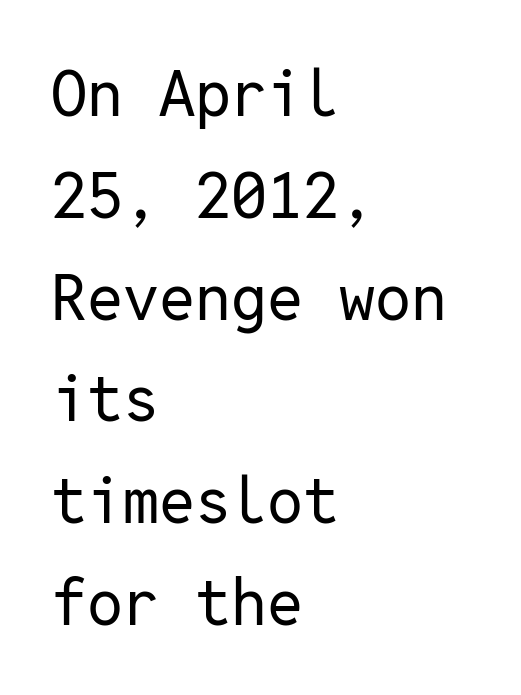
Every row of glyphs begins at an identical x-position on the left. Notice how the stems are strictly vertical — no italics here. This block has exactly the height ordinary leading produces. Spacing verdict: monospaced, one width for all characters.
